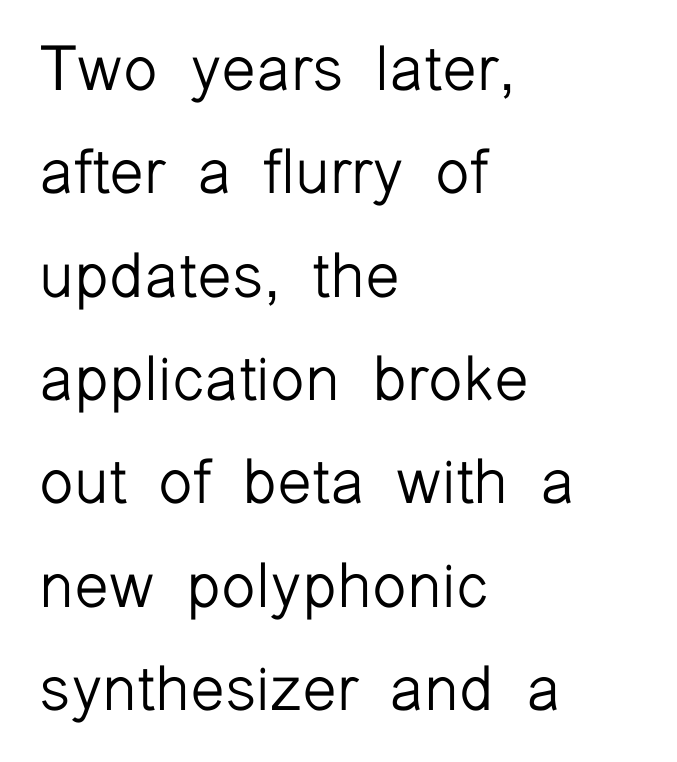
Type style note: lacks serifs. The compositor pushed each line to the left boundary. Quick note: interline space is typical. Think of a printed novel: that variable character pitch is what you see here.
